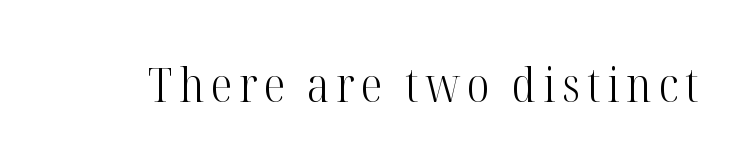
The image shows 48 px light, condensed serif type, upright; set not underlined; high stroke contrast and a medium x-height.
